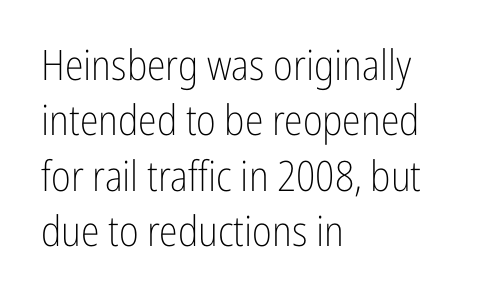
The image shows 42 px light, condensed sans-serif type, upright; set left-aligned, normal line spacing (1.32x), normal letter spacing, not underlined; low stroke contrast and a medium x-height.
